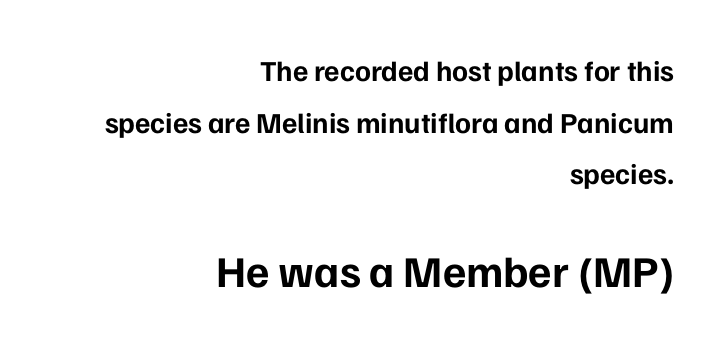
The image shows 44 px bold sans-serif type, upright; set right-aligned, line spacing 1.78x, normal letter spacing, not underlined; the second (bottom) block is 1.52x larger; low stroke contrast and a medium x-height.
